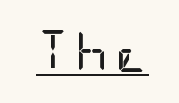
Descenders here cross a horizontal rule under the line. This is sans-serif lettering, the kind often seen on screens and signage. Compared with a typical body face, this is equally light or lighter still. Does the lettering tilt? It doesn't — this is upright.
